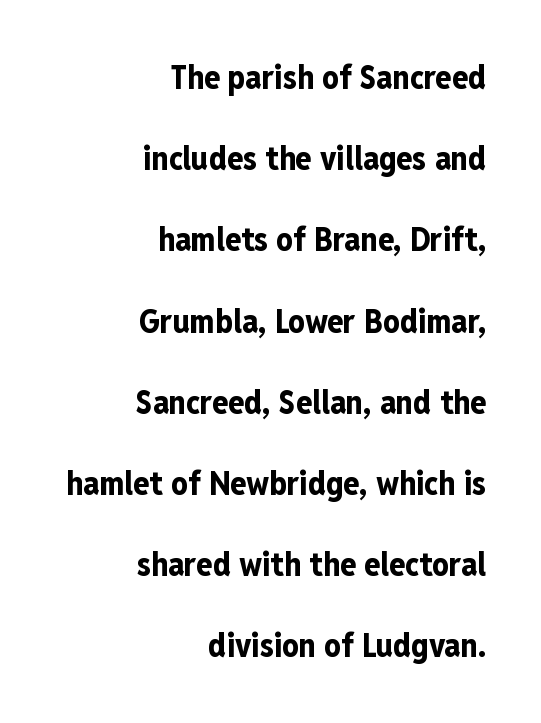
{"serif": "no", "italic": "no", "bold": "yes", "weight": "bold", "width": "condensed", "stroke_contrast": "low", "x_height": "medium", "monospaced": "no", "underline": "no", "align": "right", "line_spacing": "loose", "line_spacing_ratio": 2.46, "letter_spacing": "normal", "letter_spacing_em": 0.0, "glyph_px": 33}
